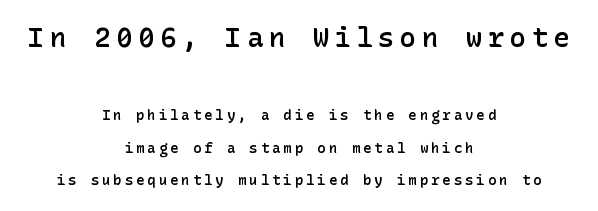
How are the letters spaced? Widely, with obvious added tracking. A student would call this center alignment; a typographer would say set centered. It's the straight-up-and-down kind of type. Line spacing here is loose.
